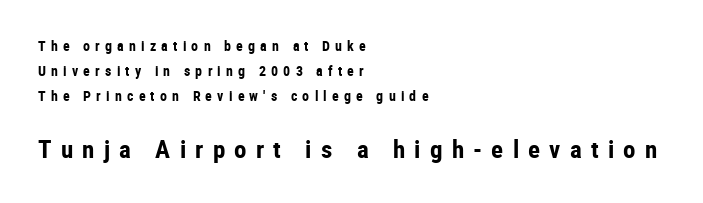
Q: Is the text bold? A: Yes.
Q: Is the text italic (slanted)? A: No, it is upright.
Q: Is the text underlined? A: No.
Q: How is the paragraph aligned? A: Left-aligned.
Q: Is the spacing between letters normal or unusually wide? A: Unusually wide.
Q: Which block of text is set in a larger size, the first (top) or the second (bottom)? A: The second (bottom) one.
